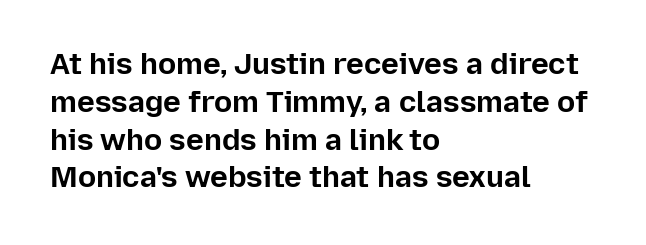
{"serif": "no", "italic": "no", "bold": "yes", "weight": "bold", "width": "normal", "stroke_contrast": "low", "x_height": "medium", "monospaced": "no", "underline": "no", "align": "left", "line_spacing": "normal", "line_spacing_ratio": 1.26, "letter_spacing": "normal", "letter_spacing_em": 0.0, "glyph_px": 30}
